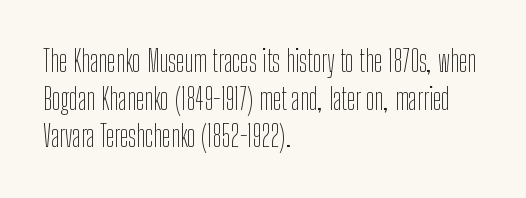
The image shows 29 px thin, condensed sans-serif type, upright; set left-aligned, normal line spacing (1.3x), normal letter spacing, not underlined; low stroke contrast and a medium x-height.
